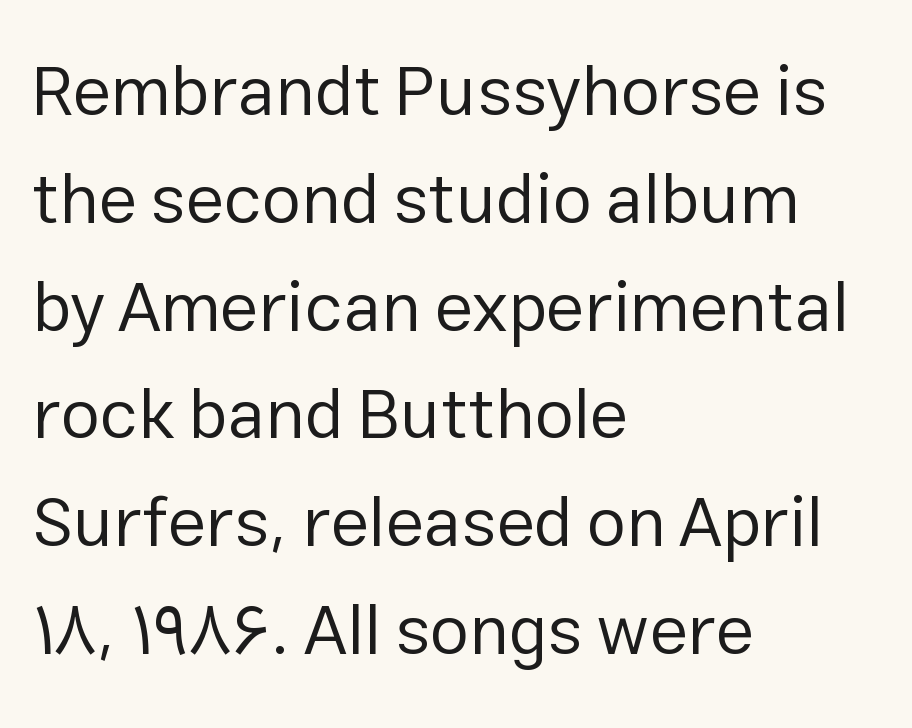
The image shows 70 px regular-weight sans-serif type, upright; set left-aligned, normal line spacing (1.54x), normal letter spacing, not underlined; low stroke contrast and a medium x-height.
